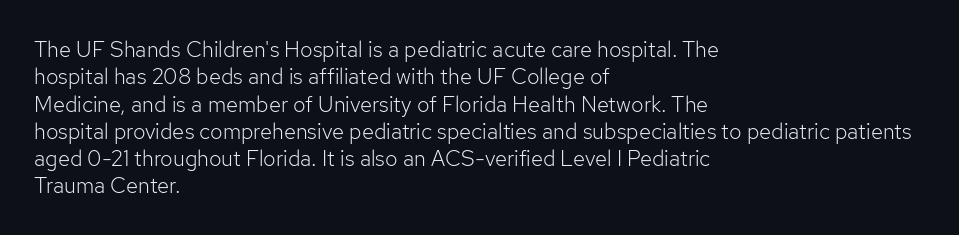
Rendered with straight, roman letterforms. Weight: not bold — regular or lighter. Words appear dense and cohesive because spacing is normal. Horizontal alignment here is leftward, the default for most running prose. A clean baseline with only descenders dipping below it.
